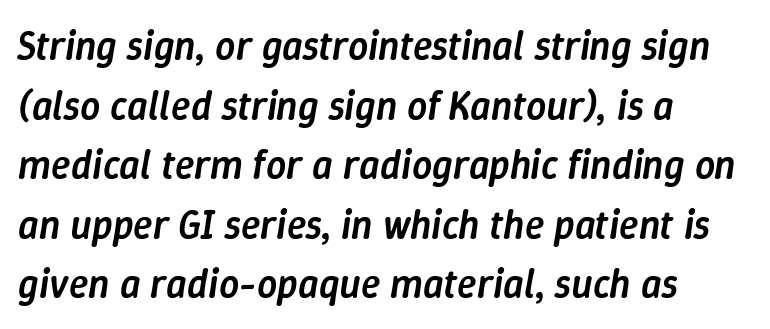
The image shows 40 px semibold type, italic (leaning right); set left-aligned, normal line spacing (1.49x), normal letter spacing, not underlined; low stroke contrast and a medium x-height.
